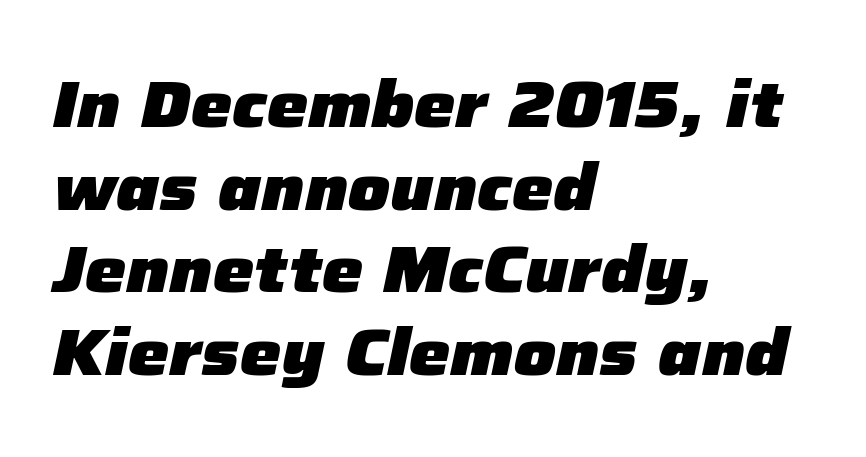
The image shows 65 px heavy type, italic (leaning right); set left-aligned, normal line spacing (1.27x), normal letter spacing, not underlined; low stroke contrast and a medium x-height.
